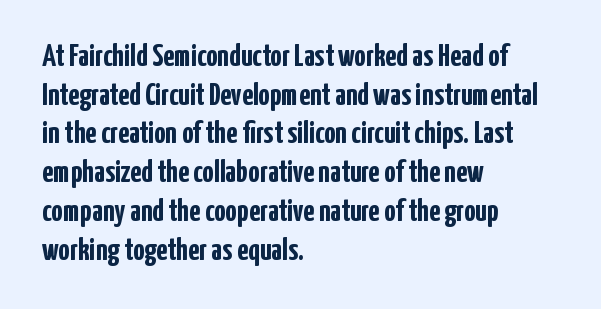
The image shows 32 px semibold, condensed sans-serif type, upright; set left-aligned, line spacing 1.21x, normal letter spacing, not underlined; low stroke contrast and a medium x-height.
